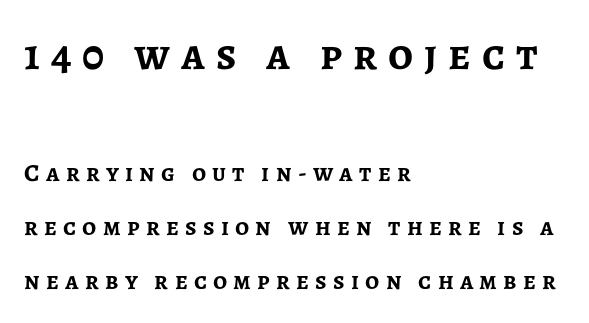
{"serif": "no", "italic": "no", "bold": "yes", "weight": "semibold", "width": "normal", "stroke_contrast": "low", "x_height": "medium", "monospaced": "no", "underline": "no", "align": "left", "line_spacing": "loose", "line_spacing_ratio": 2.17, "letter_spacing": "wide", "letter_spacing_em": 0.25, "larger_block": "first", "size_ratio": 1.76, "glyph_px": 44}
